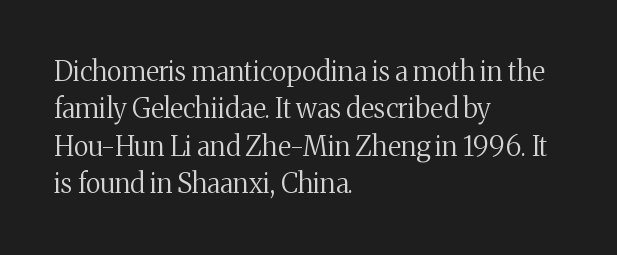
{"italic": "no", "bold": "no", "underline": "no", "align": "left", "line_spacing": "normal", "line_spacing_ratio": 1.38, "letter_spacing": "normal", "letter_spacing_em": 0.0, "glyph_px": 27}
